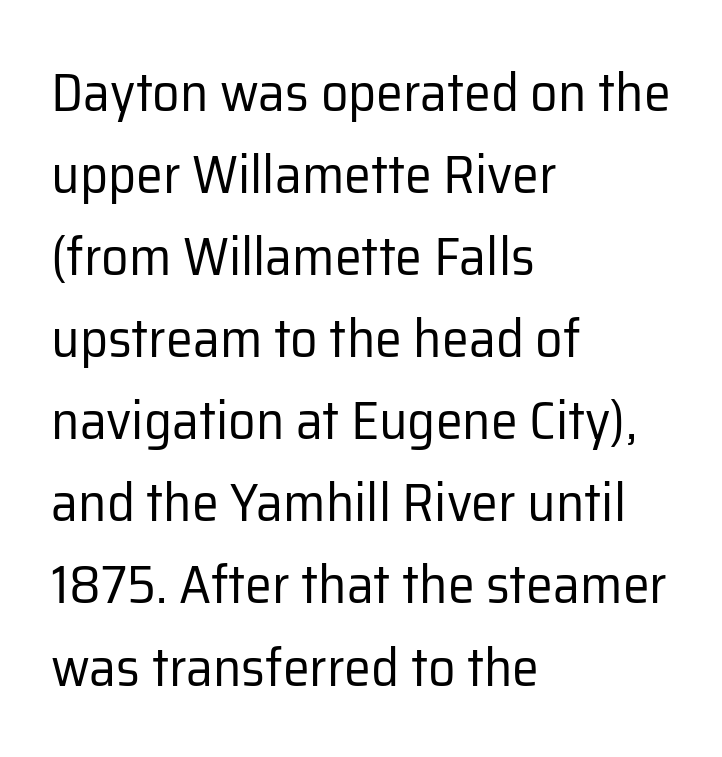
{"serif": "no", "italic": "no", "bold": "no", "weight": "regular", "width": "normal", "stroke_contrast": "low", "x_height": "medium", "monospaced": "no", "underline": "no", "align": "left", "line_spacing": "normal", "line_spacing_ratio": 1.52, "letter_spacing": "normal", "letter_spacing_em": 0.0, "glyph_px": 54}
